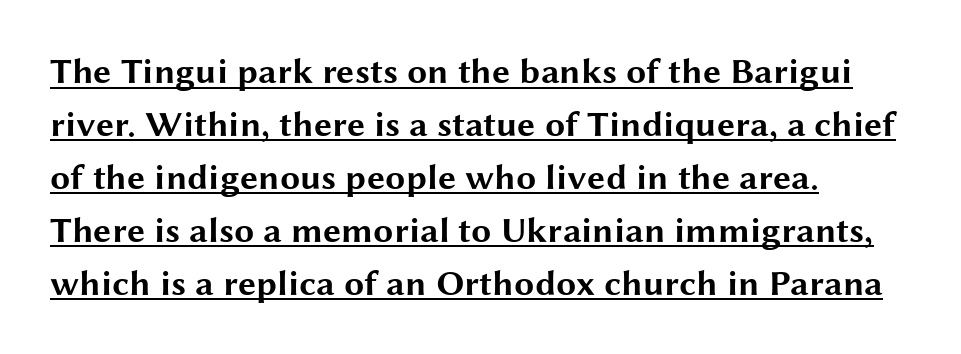
Q: Is the text bold? A: Yes.
Q: Is the text italic (slanted)? A: No, it is upright.
Q: Is the typeface a serif or a sans-serif typeface? A: Sans-serif.
Q: Is the text underlined? A: Yes.
Q: How is the paragraph aligned? A: Left-aligned.
Q: Is the spacing between letters normal or unusually wide? A: Normal.
Q: Is the spacing between lines tight, normal or loose? A: Normal.
Q: Width (condensed, normal, or wide)? A: Wide.
Q: Stroke contrast? A: Medium.
Q: x-height? A: Medium.
Q: Monospaced? A: No.
